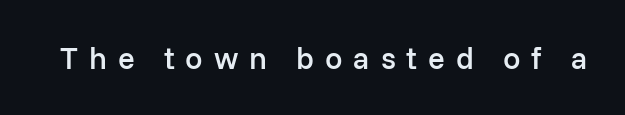
The image shows 31 px semibold sans-serif type, upright; set unusually wide letter spacing (+0.35 em), not underlined; low stroke contrast and a medium x-height.
